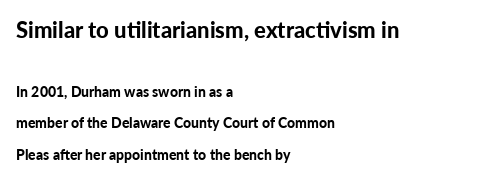
{"italic": "no", "bold": "yes", "underline": "no", "align": "left", "line_spacing": "loose", "line_spacing_ratio": 2.24, "letter_spacing": "normal", "letter_spacing_em": 0.0, "larger_block": "first", "size_ratio": 1.57, "glyph_px": 22}
